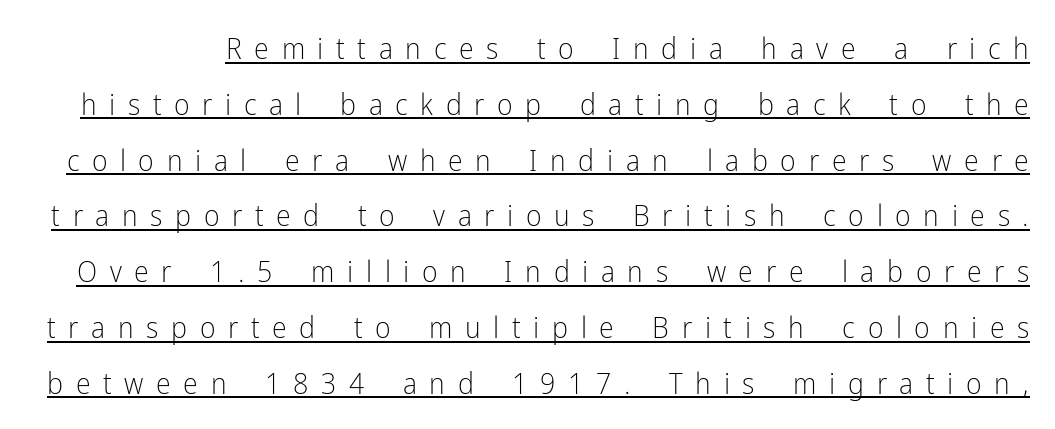
The image shows 30 px light, condensed sans-serif type, upright; set line spacing 1.86x, unusually wide letter spacing (+0.42 em), underlined; low stroke contrast and a medium x-height.
